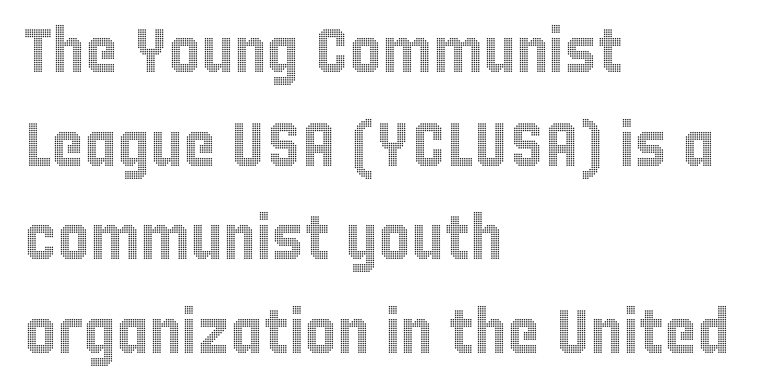
{"italic": "no", "width": "condensed", "x_height": "large", "monospaced": "no", "underline": "no", "align": "left", "line_spacing": "normal", "line_spacing_ratio": 1.51, "letter_spacing": "normal", "letter_spacing_em": 0.0, "glyph_px": 62}
